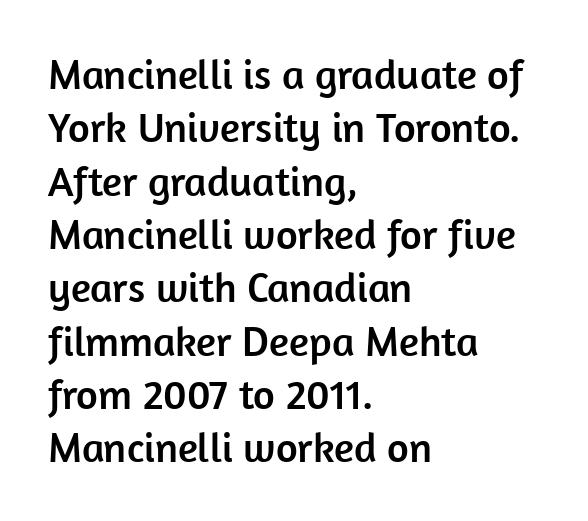
{"serif": "no", "italic": "no", "width": "normal", "stroke_contrast": "low", "x_height": "medium", "monospaced": "no", "underline": "no", "align": "left", "line_spacing": "normal", "line_spacing_ratio": 1.27, "letter_spacing": "normal", "letter_spacing_em": 0.0, "glyph_px": 42}
